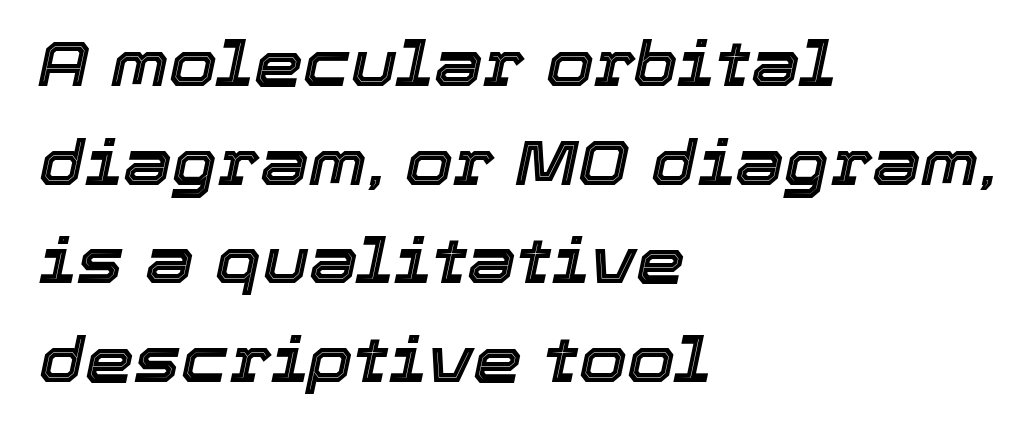
The image shows 62 px text type, italic (leaning right); set left-aligned, normal line spacing (1.59x), normal letter spacing, not underlined; a medium x-height.
